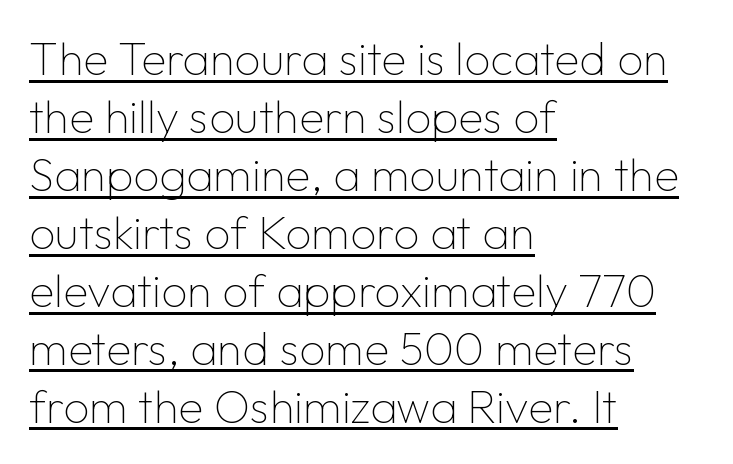
Q: Is the text bold? A: No.
Q: Is the text italic (slanted)? A: No, it is upright.
Q: Is the typeface a serif or a sans-serif typeface? A: Sans-serif.
Q: Is the text underlined? A: Yes.
Q: How is the paragraph aligned? A: Left-aligned.
Q: Is the spacing between letters normal or unusually wide? A: Normal.
Q: Is the spacing between lines tight, normal or loose? A: Normal.
Q: Width (condensed, normal, or wide)? A: Normal.
Q: Stroke contrast? A: Low.
Q: x-height? A: Medium.
Q: Monospaced? A: No.
